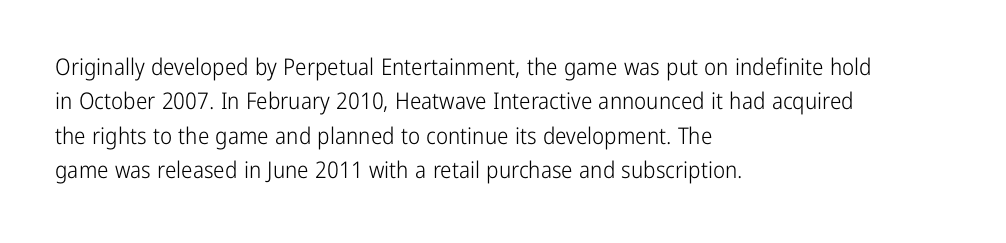
{"italic": "no", "bold": "no", "underline": "no", "align": "left", "line_spacing": "normal", "line_spacing_ratio": 1.5, "letter_spacing": "normal", "letter_spacing_em": 0.0, "glyph_px": 23}
